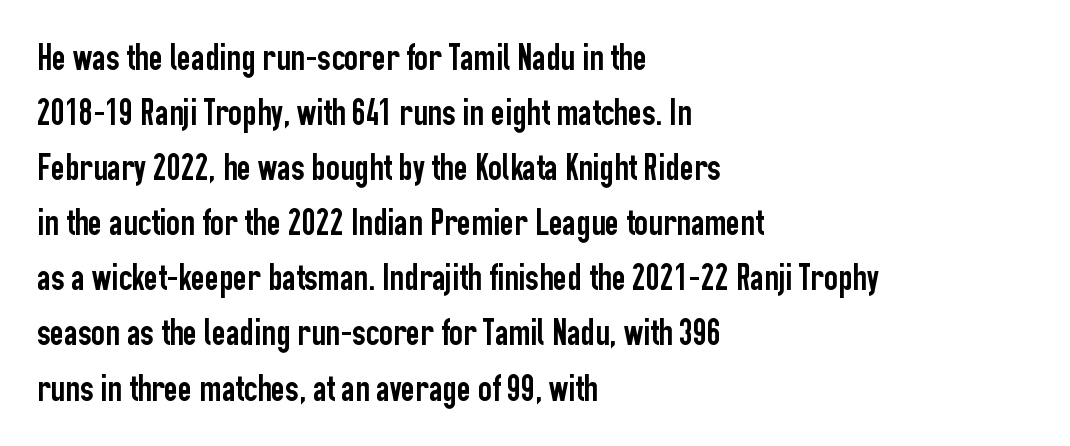
{"serif": "no", "italic": "no", "width": "condensed", "stroke_contrast": "low", "x_height": "medium", "monospaced": "no", "underline": "no", "align": "left", "line_spacing": "normal", "line_spacing_ratio": 1.45, "letter_spacing": "normal", "letter_spacing_em": 0.0, "glyph_px": 38}
